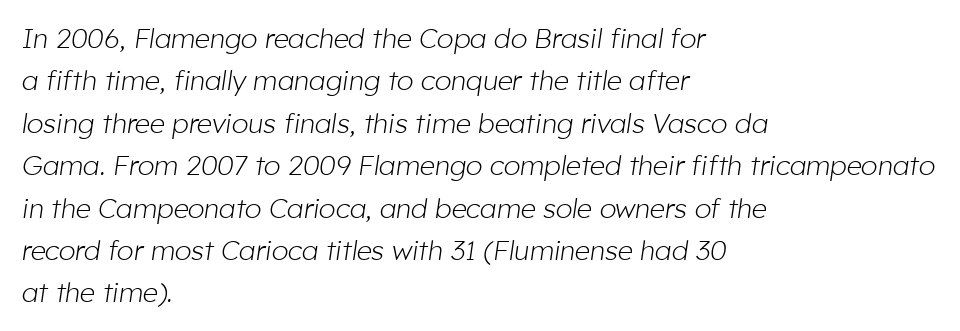
The whole block is typeset with a tilt. This sample is left-justified, so line endings fall wherever the words run out. Words appear dense and cohesive because spacing is normal. Students, observe: this is what conventionally led text looks like. The foot of each line stays bare and open.
